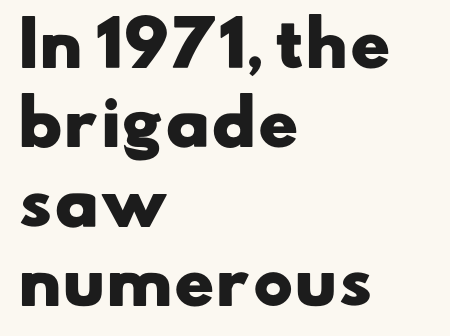
{"serif": "no", "bold": "yes", "weight": "heavy", "width": "wide", "stroke_contrast": "low", "x_height": "small", "monospaced": "no", "underline": "no", "align": "left", "line_spacing": "normal", "line_spacing_ratio": 1.3, "letter_spacing": "normal", "letter_spacing_em": 0.0, "glyph_px": 61}
